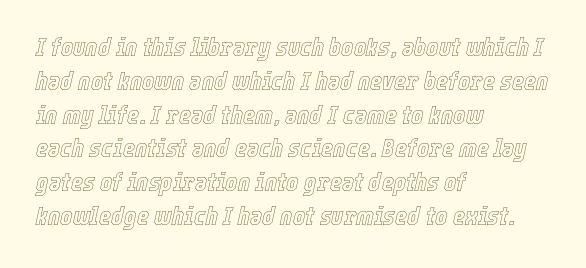
Q: Is the text italic (slanted)? A: Yes, it leans right by about 12 degrees.
Q: Is the text underlined? A: No.
Q: How is the paragraph aligned? A: Left-aligned.
Q: Is the spacing between letters normal or unusually wide? A: Normal.
Q: Is the spacing between lines tight, normal or loose? A: Normal.
